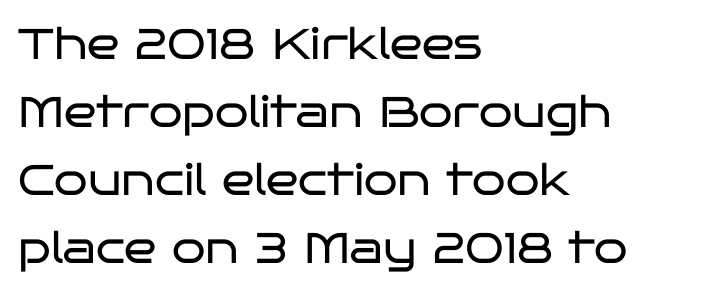
The passage is arranged the way most books set body copy — flush left. Unbolded letterforms with no extra heft. In terms of posture, this sample is upright. Compared with typical body copy, the letter spacing here is the same. Vertical spacing — default.
